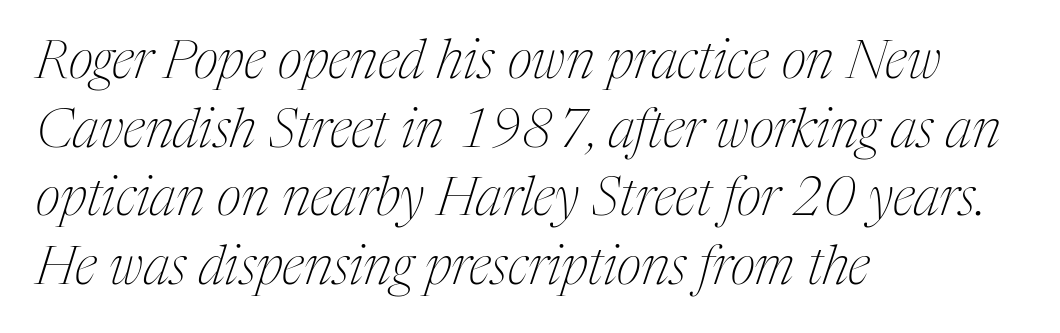
Q: Is the text bold? A: No.
Q: Is the text italic (slanted)? A: Yes, it leans right by about 17 degrees.
Q: Is the typeface a serif or a sans-serif typeface? A: Serif.
Q: Is the text underlined? A: No.
Q: How is the paragraph aligned? A: Left-aligned.
Q: Is the spacing between letters normal or unusually wide? A: Normal.
Q: Is the spacing between lines tight, normal or loose? A: Normal.
Q: Width (condensed, normal, or wide)? A: Condensed.
Q: Stroke contrast? A: Medium.
Q: x-height? A: Medium.
Q: Monospaced? A: No.
